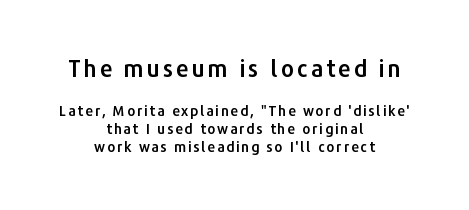
Q: Is the text italic (slanted)? A: No, it is upright.
Q: Is the text underlined? A: No.
Q: How is the paragraph aligned? A: Centered.
Q: Is the spacing between lines tight, normal or loose? A: Normal.
Q: Which block of text is set in a larger size, the first (top) or the second (bottom)? A: The first (top) one.
